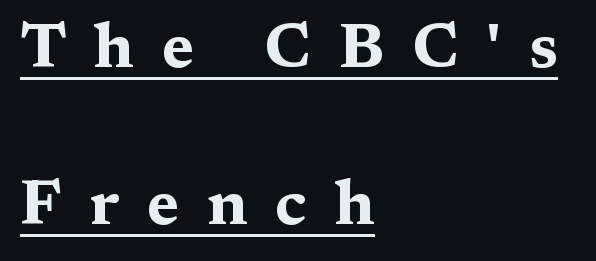
Q: Is the text bold? A: Yes.
Q: Is the text italic (slanted)? A: No, it is upright.
Q: Is the typeface a serif or a sans-serif typeface? A: Serif.
Q: Is the text underlined? A: Yes.
Q: How is the paragraph aligned? A: Left-aligned.
Q: Is the spacing between letters normal or unusually wide? A: Unusually wide.
Q: Is the spacing between lines tight, normal or loose? A: Loose.
Q: Width (condensed, normal, or wide)? A: Wide.
Q: Stroke contrast? A: Medium.
Q: x-height? A: Medium.
Q: Monospaced? A: No.
